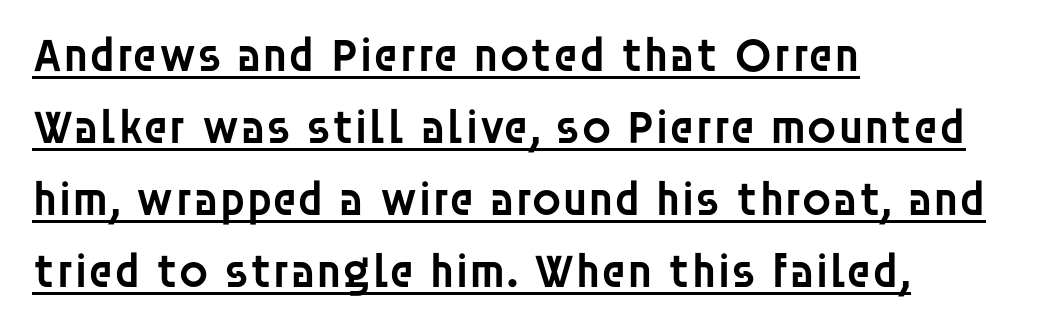
{"serif": "no", "italic": "no", "bold": "semi", "weight": "semibold", "width": "normal", "stroke_contrast": "low", "x_height": "large", "monospaced": "no", "underline": "yes", "align": "left", "line_spacing": "normal", "line_spacing_ratio": 1.5, "letter_spacing": "normal", "letter_spacing_em": 0.0, "glyph_px": 48}
